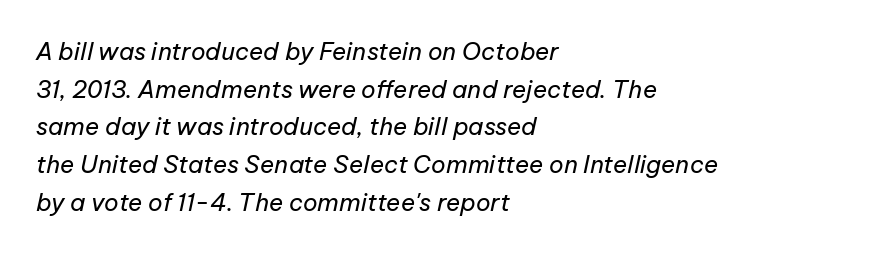
The image shows 24 px text type, italic (leaning right); set left-aligned, normal line spacing (1.57x), normal letter spacing, not underlined.
